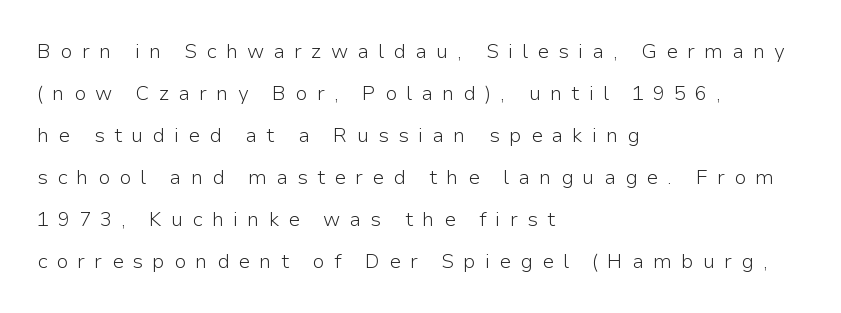
The image shows 20 px text type, upright; set left-aligned, loose line spacing (2.1x), unusually wide letter spacing (+0.45 em), not underlined.
